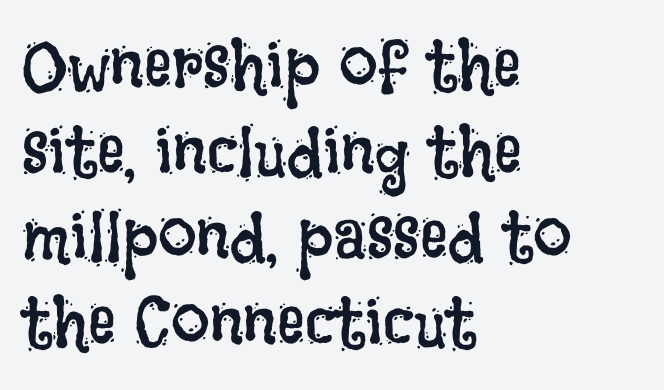
The space directly below the letters is spotless. Is the stroke heavy? The answer is a plain regular-or-lighter. This is roman type, the default non-slanted kind. Look at the tracking — it's just the regular setting, nothing added. The face used here is proportionally spaced, like ordinary book or web type.
